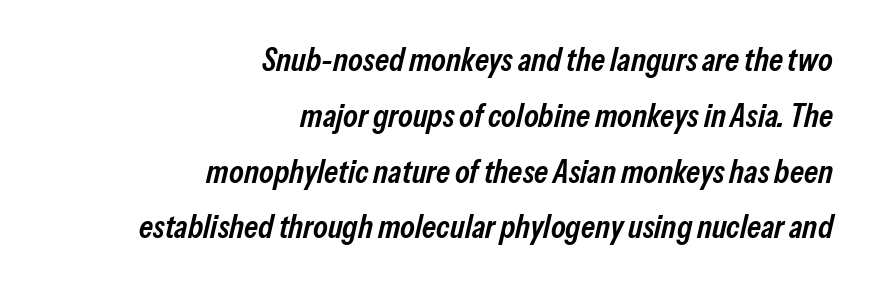
Q: Is the text bold? A: Semi-bold.
Q: Is the text italic (slanted)? A: Yes, it leans right by about 13 degrees.
Q: Is the text underlined? A: No.
Q: How is the paragraph aligned? A: Right-aligned.
Q: Is the spacing between letters normal or unusually wide? A: Normal.
Q: Is the spacing between lines tight, normal or loose? A: Normal.
Q: Width (condensed, normal, or wide)? A: Condensed.
Q: Stroke contrast? A: Low.
Q: x-height? A: Medium.
Q: Monospaced? A: No.
